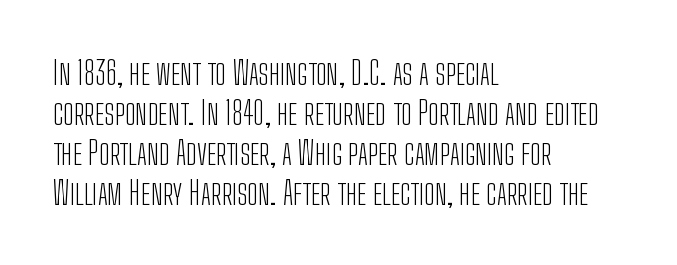
{"serif": "no", "italic": "no", "bold": "no", "weight": "light", "width": "condensed", "stroke_contrast": "low", "x_height": "medium", "monospaced": "no", "underline": "no", "align": "left", "line_spacing": "normal", "line_spacing_ratio": 1.25, "letter_spacing": "normal", "letter_spacing_em": 0.0, "glyph_px": 32}
